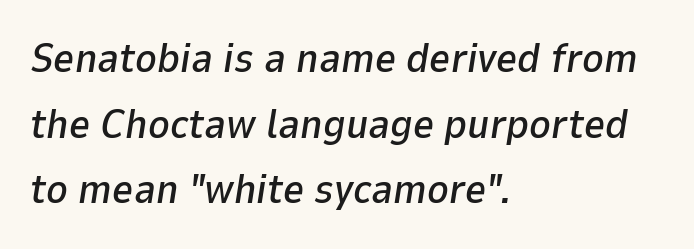
{"italic": "yes", "lean": "right", "slant_degrees": 9, "width": "normal", "stroke_contrast": "low", "x_height": "medium", "monospaced": "no", "underline": "no", "align": "left", "line_spacing": "normal", "line_spacing_ratio": 1.6, "letter_spacing": "normal", "letter_spacing_em": 0.0, "glyph_px": 41}
